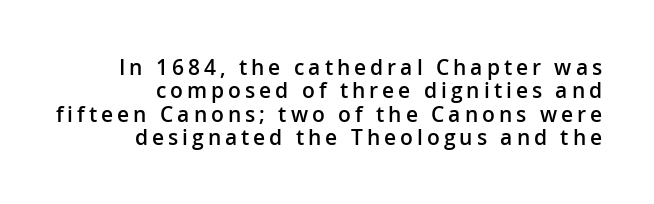
The image shows 21 px text type, upright; set right-aligned, tight line spacing (1.11x), not underlined.
